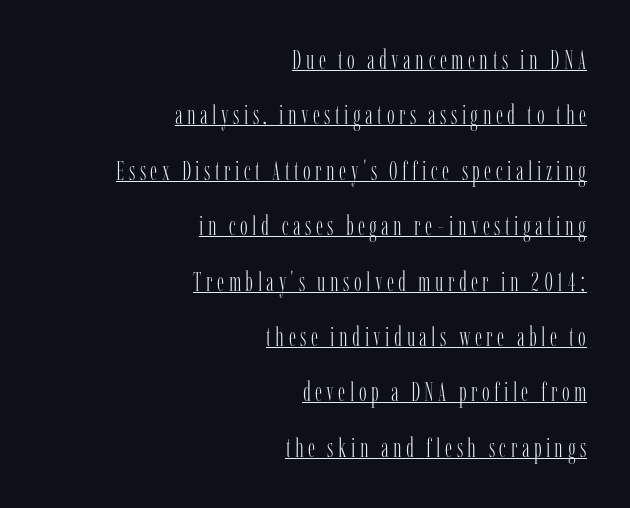
{"italic": "no", "bold": "no", "underline": "yes", "align": "right", "line_spacing": "loose", "line_spacing_ratio": 2.13, "glyph_px": 26}
